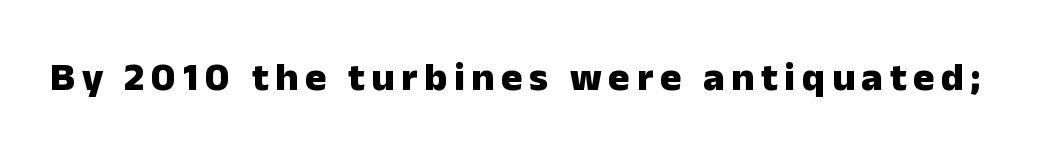
Q: Is the text bold? A: Yes.
Q: Is the text italic (slanted)? A: No, it is upright.
Q: Is the typeface a serif or a sans-serif typeface? A: Sans-serif.
Q: Is the text underlined? A: No.
Q: Width (condensed, normal, or wide)? A: Normal.
Q: Stroke contrast? A: Low.
Q: x-height? A: Medium.
Q: Monospaced? A: No.
